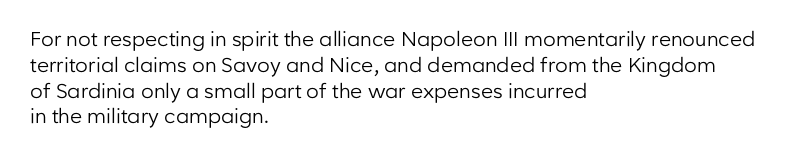
Interline gaps are of average width in this sample. Style check: upright. Tracking here is standard; glyphs follow each other at the usual distance. Stroke mass is kept to a normal reading level or below. Beneath every word, the page is bare. Leftover space on each line is placed entirely after the last word.
